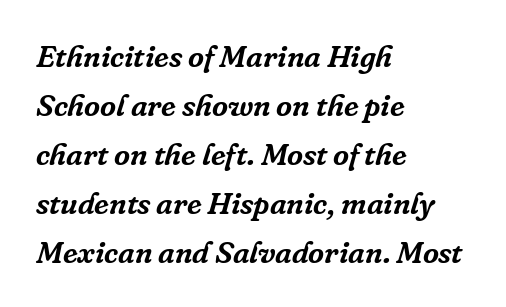
Q: Is the text italic (slanted)? A: Yes, it leans right by about 16 degrees.
Q: Is the typeface a serif or a sans-serif typeface? A: Serif.
Q: Is the text underlined? A: No.
Q: How is the paragraph aligned? A: Left-aligned.
Q: Is the spacing between letters normal or unusually wide? A: Normal.
Q: Is the spacing between lines tight, normal or loose? A: Normal.
Q: Width (condensed, normal, or wide)? A: Normal.
Q: Stroke contrast? A: Low.
Q: x-height? A: Medium.
Q: Monospaced? A: No.
